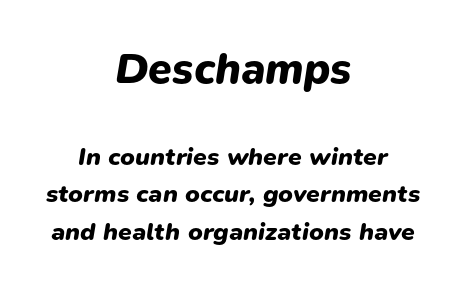
The image shows 43 px heavy type, italic (leaning right); set centered, normal line spacing (1.5x), normal letter spacing, not underlined; the first (top) block is 1.72x larger; low stroke contrast and a medium x-height.
